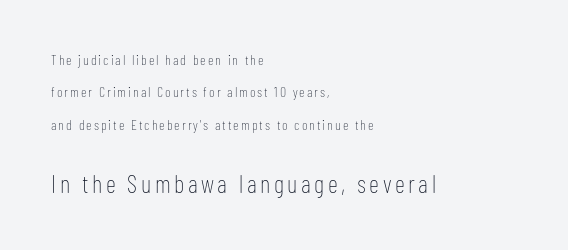
{"italic": "no", "bold": "no", "underline": "no", "align": "left", "line_spacing": "loose", "line_spacing_ratio": 2.31, "larger_block": "second", "size_ratio": 1.79, "glyph_px": 25}
